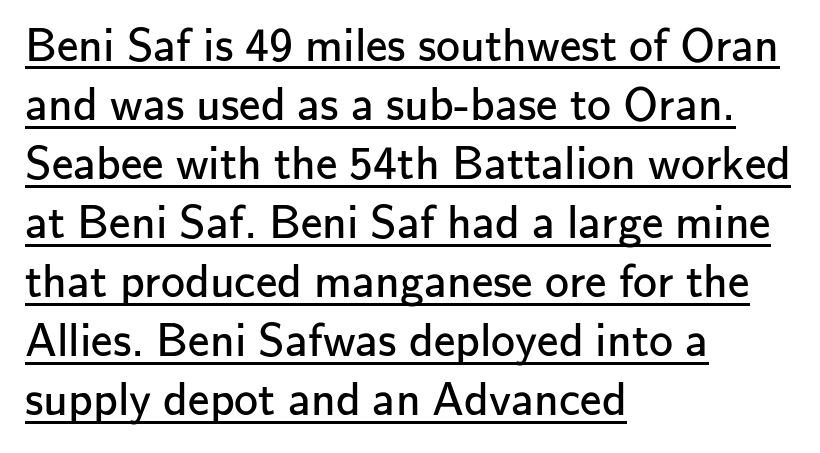
{"serif": "no", "italic": "no", "bold": "no", "weight": "regular", "width": "normal", "stroke_contrast": "low", "x_height": "small", "monospaced": "no", "underline": "yes", "align": "left", "line_spacing_ratio": 1.23, "letter_spacing": "normal", "letter_spacing_em": 0.0, "glyph_px": 48}
